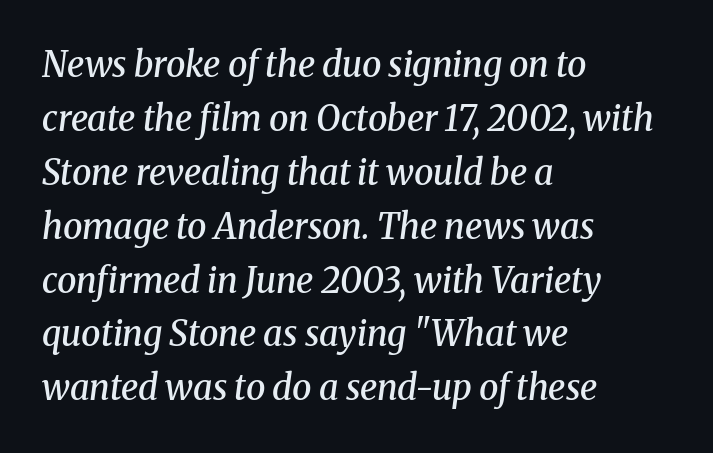
{"serif": "yes", "italic": "yes", "lean": "right", "slant_degrees": 8, "bold": "semi", "weight": "semibold", "width": "normal", "stroke_contrast": "medium", "x_height": "medium", "monospaced": "no", "underline": "no", "align": "left", "line_spacing": "normal", "line_spacing_ratio": 1.54, "letter_spacing": "normal", "letter_spacing_em": 0.0, "glyph_px": 35}
